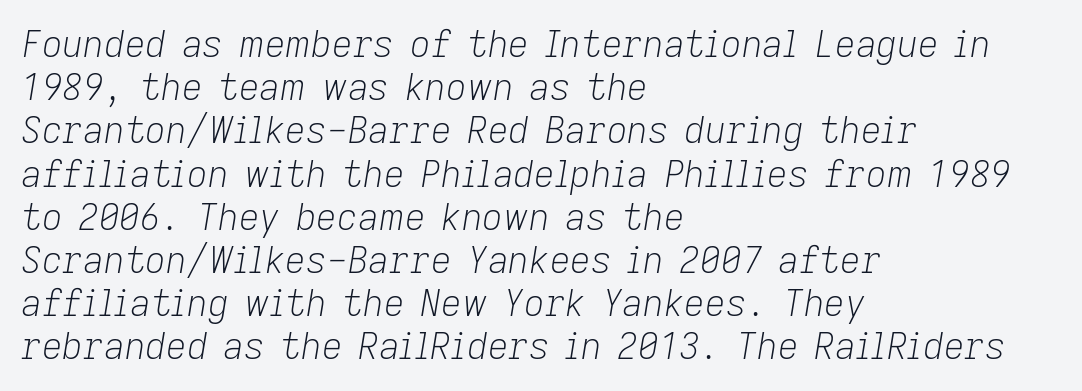
Q: Is the text bold? A: No.
Q: Is the text italic (slanted)? A: Yes, it leans right by about 9 degrees.
Q: Is the text underlined? A: No.
Q: How is the paragraph aligned? A: Left-aligned.
Q: Is the spacing between letters normal or unusually wide? A: Normal.
Q: Width (condensed, normal, or wide)? A: Normal.
Q: Stroke contrast? A: Low.
Q: x-height? A: Medium.
Q: Monospaced? A: No.
